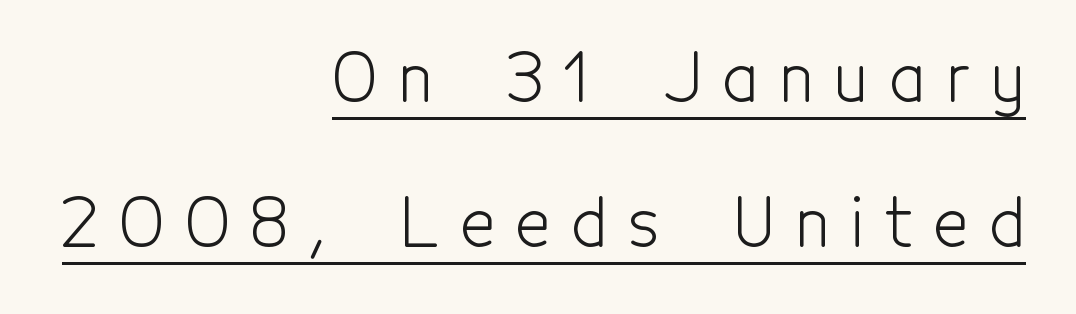
{"serif": "no", "italic": "no", "bold": "no", "weight": "light", "width": "condensed", "x_height": "medium", "monospaced": "no", "underline": "yes", "align": "right", "line_spacing": "loose", "line_spacing_ratio": 2.19, "letter_spacing": "wide", "letter_spacing_em": 0.32, "glyph_px": 66}
